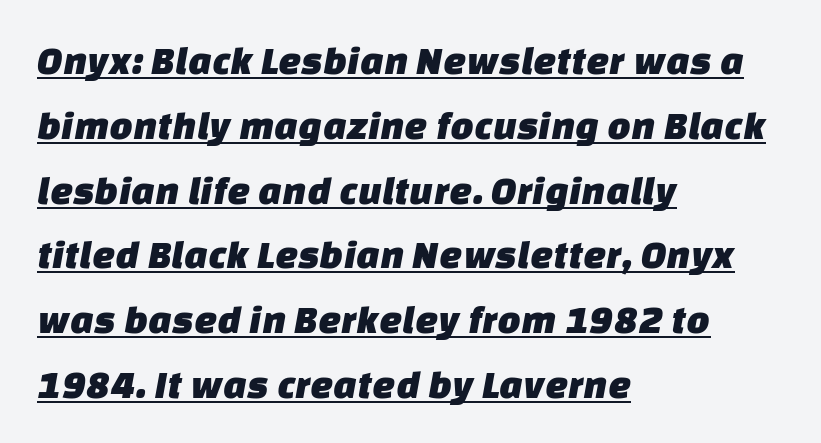
Compared with a centered layout, this one pins lines to the left instead. The line texture is even and compact thanks to regular tracking. Quick note: interline space is typical. A sans-serif font was chosen for this passage. Each letter keeps its own natural width here, so spacing adapts to shape. Each line of the rendering has a horizontal stroke beneath the glyphs.
